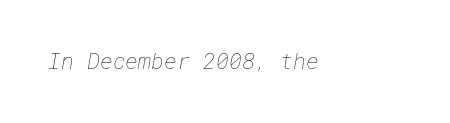
The image shows 22 px text type; set normal letter spacing, not underlined.
